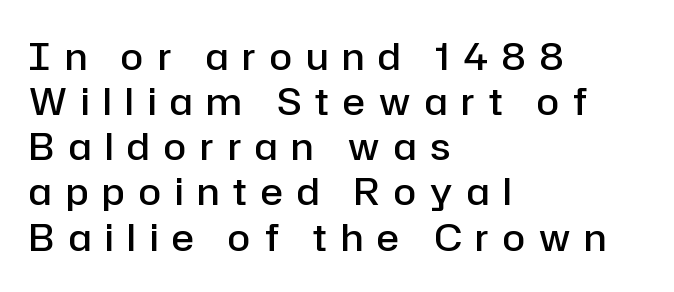
The image shows 37 px semibold sans-serif type, upright; set left-aligned, line spacing 1.22x, unusually wide letter spacing (+0.38 em), not underlined; low stroke contrast and a medium x-height.
